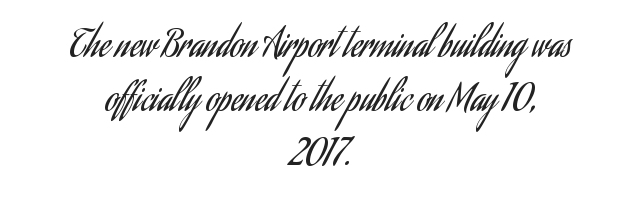
The image shows 36 px regular-weight, condensed sans-serif type; set centered, normal line spacing (1.51x), normal letter spacing, not underlined; low stroke contrast and a small x-height.
